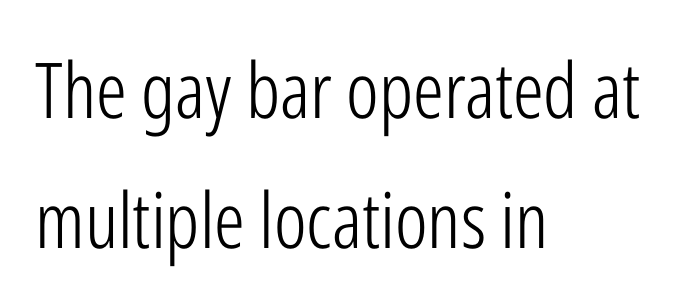
{"serif": "no", "italic": "no", "bold": "no", "weight": "light", "width": "condensed", "stroke_contrast": "low", "x_height": "medium", "monospaced": "no", "underline": "no", "align": "left", "line_spacing": "normal", "line_spacing_ratio": 1.69, "letter_spacing": "normal", "letter_spacing_em": 0.0, "glyph_px": 77}
